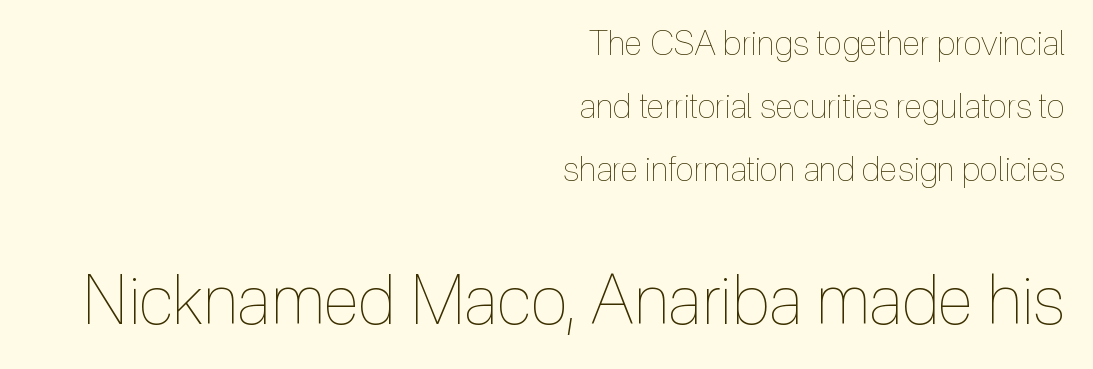
Leftover space on each line is placed entirely before the opening word. Between these two stacked blocks, the lower one wins on size. The rendering uses natural spacing where letterforms have individual widths. Stems here are at most as thick as an everyday book face. A roman cut, with each character standing at attention.
